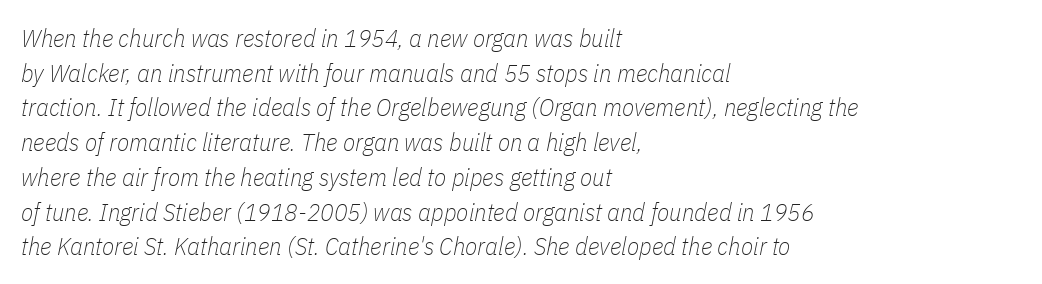
The setting favours the left margin, as ordinary paragraphs usually do. This sample uses an oblique cut, with every glyph tilted off the vertical. Quick note: interline space is typical. The rendering keeps characters at their native spacing. Descender tails drop into unmarked territory.
